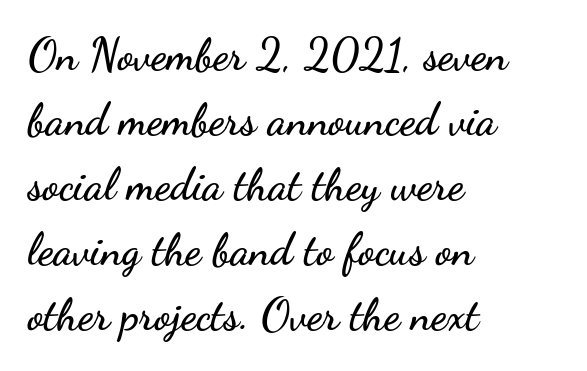
{"serif": "no", "width": "wide", "stroke_contrast": "low", "x_height": "small", "monospaced": "no", "underline": "no", "align": "left", "line_spacing": "normal", "line_spacing_ratio": 1.48, "letter_spacing": "normal", "letter_spacing_em": 0.0, "glyph_px": 44}
